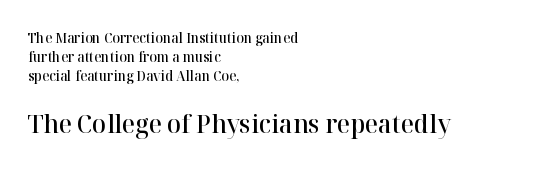
{"italic": "no", "bold": "semi", "underline": "no", "align": "left", "line_spacing": "normal", "line_spacing_ratio": 1.35, "letter_spacing": "normal", "letter_spacing_em": 0.0, "larger_block": "second", "size_ratio": 1.86, "glyph_px": 26}
